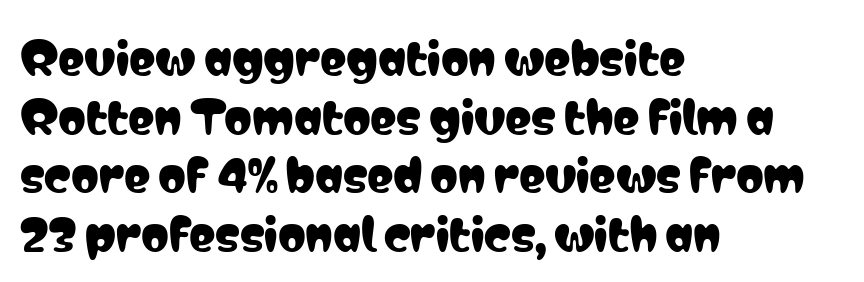
The typeface chosen for these lines omits serifs. Spacing verdict: proportional, widths tailored to each character. Line starts are locked; line ends wander. In terms of letterspacing, this is plain default setting. This is roman type, the default non-slanted kind.
